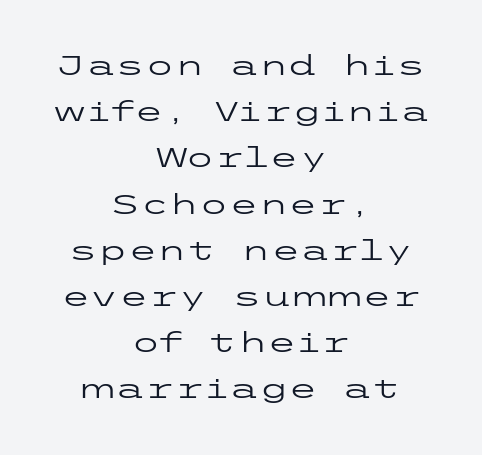
Spacing between characters is what you'd get straight out of the box. The typeface has the unassuming heft of standard copy or less. Casual observation: everything's sitting right in the middle. You can tell it's not italic because the verticals are truly vertical.
